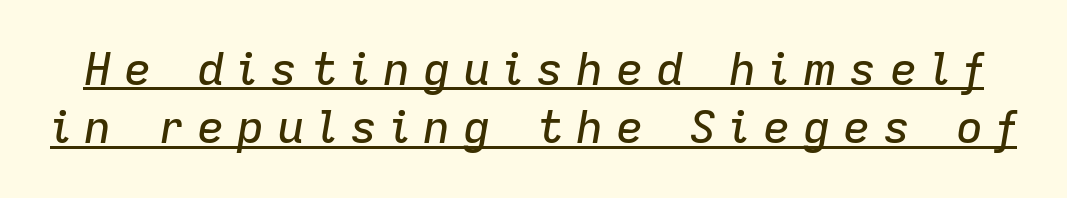
{"italic": "yes", "lean": "right", "slant_degrees": 9, "width": "normal", "stroke_contrast": "low", "x_height": "medium", "monospaced": "no", "underline": "yes", "line_spacing": "normal", "line_spacing_ratio": 1.27, "letter_spacing": "wide", "letter_spacing_em": 0.27, "glyph_px": 46}
